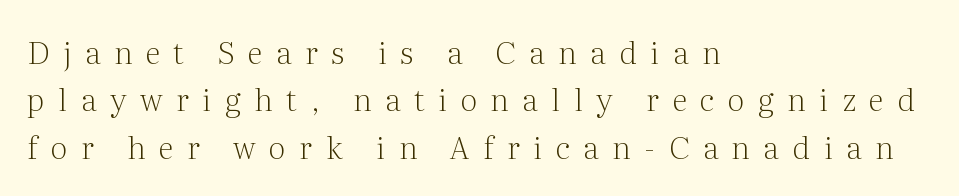
{"serif": "yes", "italic": "no", "bold": "no", "weight": "light", "width": "normal", "stroke_contrast": "medium", "x_height": "medium", "monospaced": "no", "underline": "no", "align": "left", "line_spacing": "normal", "line_spacing_ratio": 1.53, "letter_spacing": "wide", "letter_spacing_em": 0.44, "glyph_px": 31}
